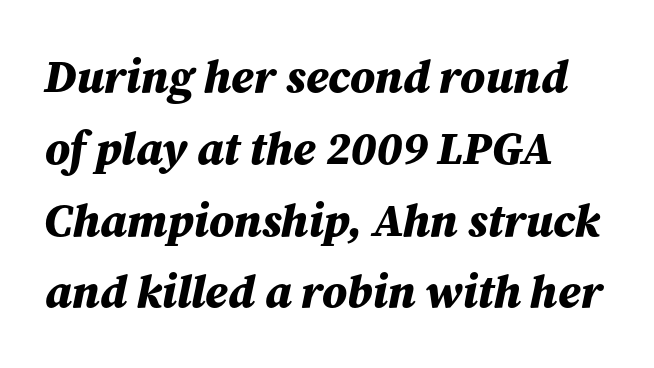
Think of a printed novel: that variable character pitch is what you see here. Each line starts at the same left margin while the right side varies. Lines of text with bare space underneath. The rendering uses a moderate line-height, typical for paragraphs. The typesetting leans heavy: a genuine bold. It's the slanting kind of type.
